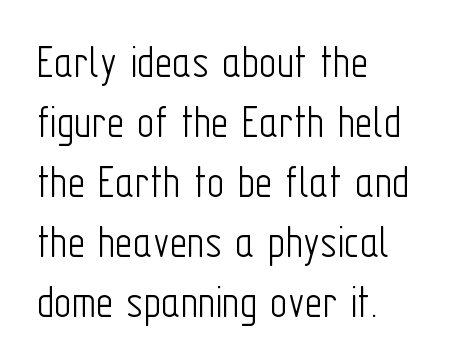
The image shows 48 px light, condensed sans-serif type, upright; set left-aligned, normal line spacing (1.25x), normal letter spacing, not underlined; low stroke contrast and a medium x-height.
